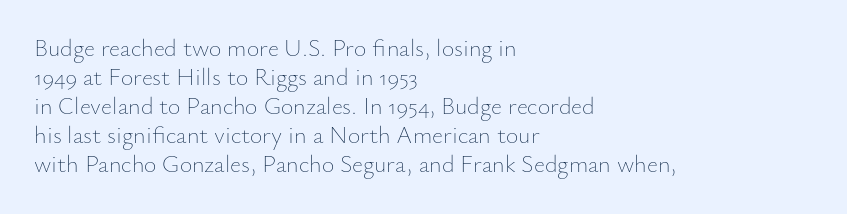
The image shows 24 px text type, upright; set left-aligned, line spacing 1.21x, normal letter spacing, not underlined.
